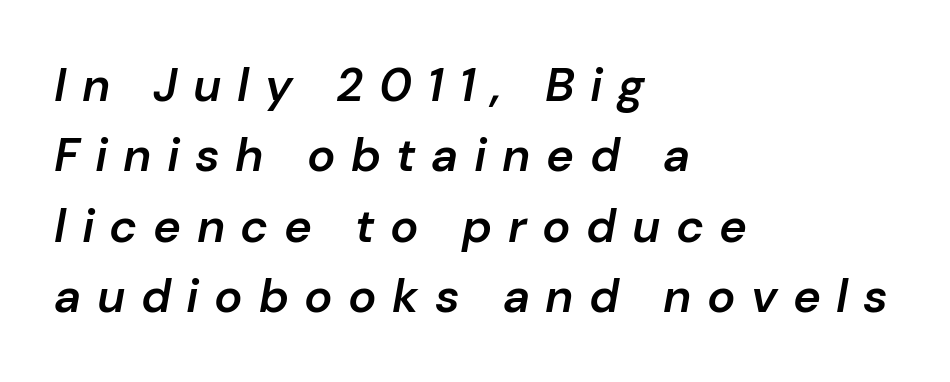
The image shows 47 px semibold type, italic (leaning right); set left-aligned, normal line spacing (1.5x), unusually wide letter spacing (+0.33 em), not underlined; low stroke contrast and a medium x-height.
